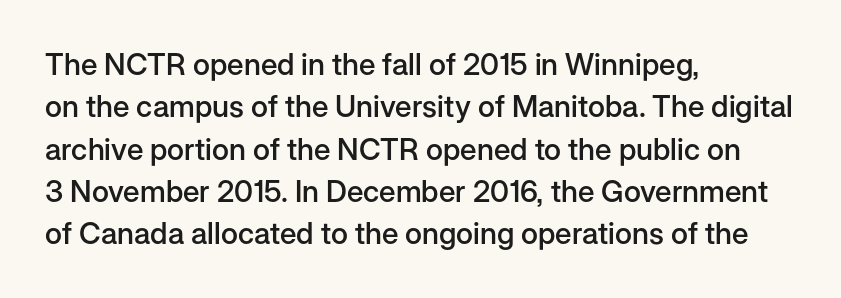
Q: Is the text bold? A: Semi-bold.
Q: Is the text italic (slanted)? A: No, it is upright.
Q: Is the typeface a serif or a sans-serif typeface? A: Sans-serif.
Q: Is the text underlined? A: No.
Q: How is the paragraph aligned? A: Left-aligned.
Q: Is the spacing between letters normal or unusually wide? A: Normal.
Q: Is the spacing between lines tight, normal or loose? A: Normal.
Q: Width (condensed, normal, or wide)? A: Normal.
Q: Stroke contrast? A: Low.
Q: x-height? A: Medium.
Q: Monospaced? A: No.
